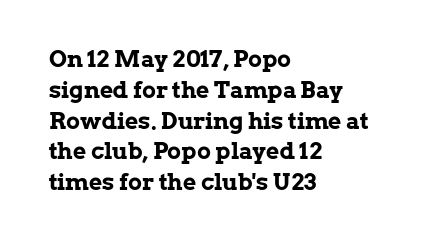
The image shows 23 px bold type, upright; set left-aligned, normal line spacing (1.34x), normal letter spacing, not underlined.
